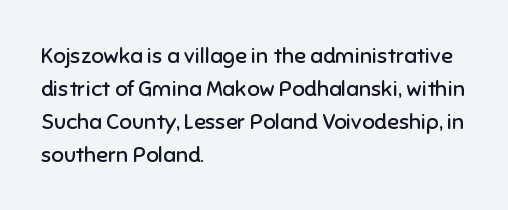
In terms of leading, this rendering sits right in the middle. Quick note: not italic, upright. Stems here are at most as thick as an everyday book face. Letter spacing: default.
